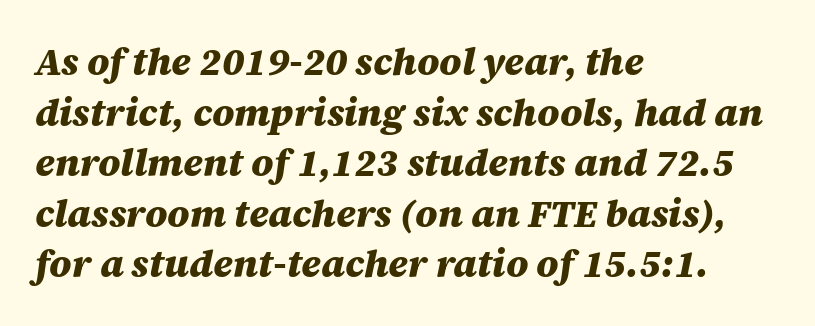
Q: Is the text bold? A: Yes.
Q: Is the text italic (slanted)? A: Yes, it leans right by about 12 degrees.
Q: Is the text underlined? A: No.
Q: How is the paragraph aligned? A: Left-aligned.
Q: Is the spacing between letters normal or unusually wide? A: Normal.
Q: Is the spacing between lines tight, normal or loose? A: Normal.
Q: Width (condensed, normal, or wide)? A: Normal.
Q: Stroke contrast? A: Medium.
Q: x-height? A: Large.
Q: Monospaced? A: No.
